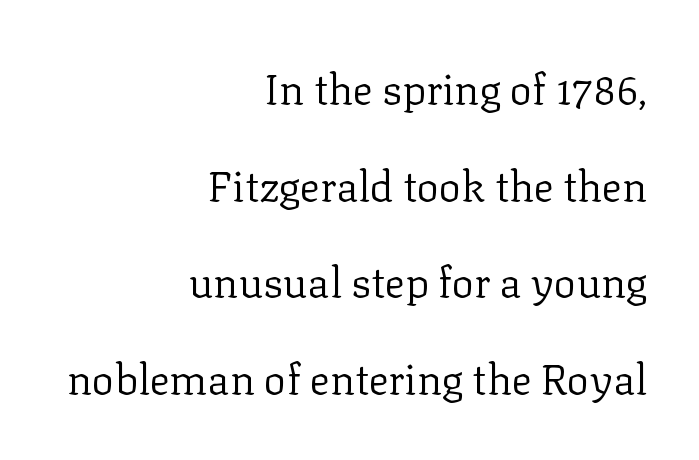
Q: Is the text bold? A: No.
Q: Is the text italic (slanted)? A: No, it is upright.
Q: Is the typeface a serif or a sans-serif typeface? A: Serif.
Q: Is the text underlined? A: No.
Q: How is the paragraph aligned? A: Right-aligned.
Q: Is the spacing between letters normal or unusually wide? A: Normal.
Q: Is the spacing between lines tight, normal or loose? A: Loose.
Q: Width (condensed, normal, or wide)? A: Normal.
Q: Stroke contrast? A: Low.
Q: x-height? A: Medium.
Q: Monospaced? A: No.
